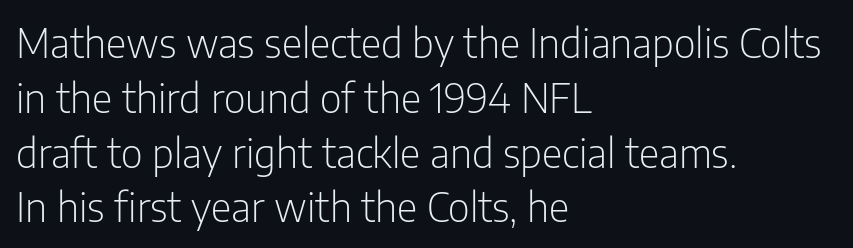
Q: Is the text bold? A: No.
Q: Is the text italic (slanted)? A: No, it is upright.
Q: Is the typeface a serif or a sans-serif typeface? A: Sans-serif.
Q: Is the text underlined? A: No.
Q: How is the paragraph aligned? A: Left-aligned.
Q: Is the spacing between letters normal or unusually wide? A: Normal.
Q: Is the spacing between lines tight, normal or loose? A: Normal.
Q: Width (condensed, normal, or wide)? A: Condensed.
Q: Stroke contrast? A: Low.
Q: x-height? A: Medium.
Q: Monospaced? A: No.
